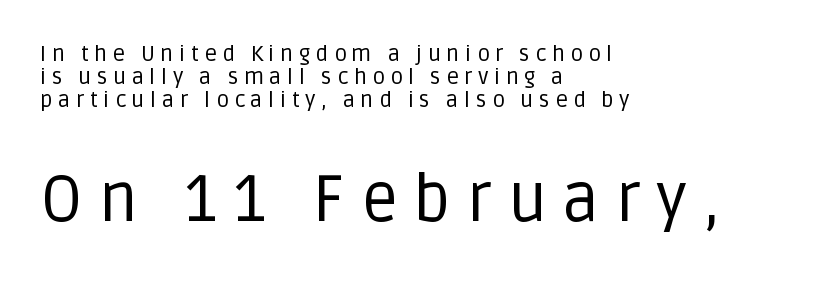
The image shows 65 px regular-weight sans-serif type, upright; set left-aligned, tight line spacing (1.04x), unusually wide letter spacing (+0.24 em), not underlined; the second (bottom) block is 2.95x larger; low stroke contrast and a large x-height.
